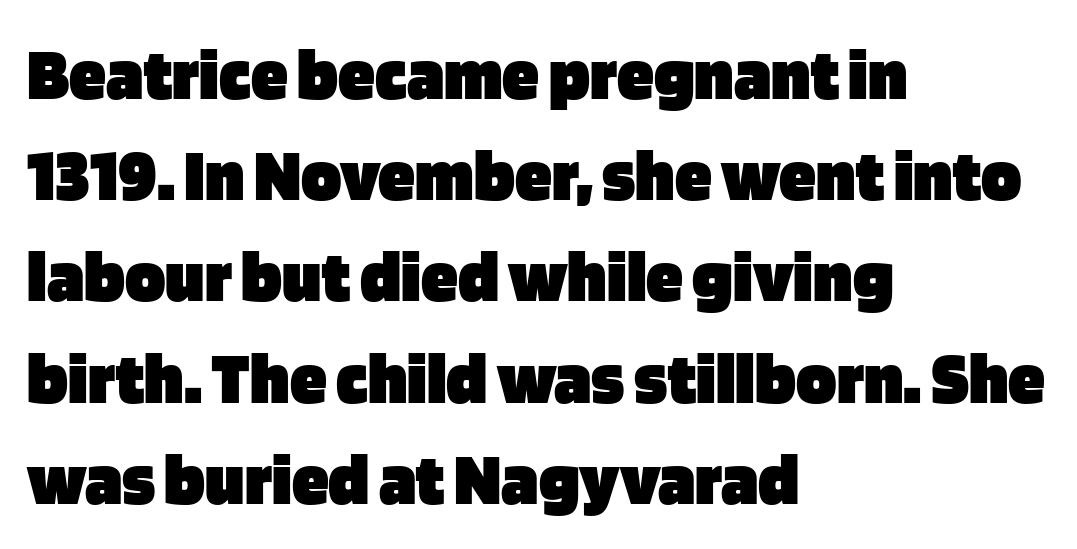
Spacing verdict: proportional, widths tailored to each character. This sample keeps an unexceptional amount of space between lines. Unlike a traditional serif, this face leaves its strokes unadorned. The passage shown is not underscored anywhere. Teacher's note: observe the even left margin — that is flush-left alignment. What stands out about the letter spacing? Nothing — it is the standard amount.
